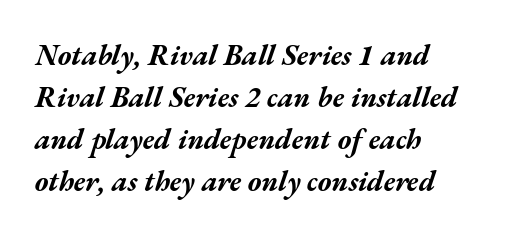
{"italic": "yes", "lean": "right", "slant_degrees": 17, "bold": "yes", "weight": "bold", "width": "wide", "stroke_contrast": "medium", "x_height": "medium", "monospaced": "no", "underline": "no", "align": "left", "line_spacing": "normal", "line_spacing_ratio": 1.45, "letter_spacing": "normal", "letter_spacing_em": 0.0, "glyph_px": 29}
